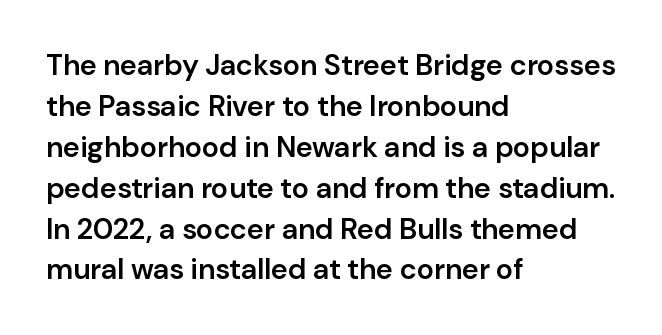
Q: Is the text bold? A: Semi-bold.
Q: Is the text italic (slanted)? A: No, it is upright.
Q: Is the typeface a serif or a sans-serif typeface? A: Sans-serif.
Q: Is the text underlined? A: No.
Q: How is the paragraph aligned? A: Left-aligned.
Q: Is the spacing between letters normal or unusually wide? A: Normal.
Q: Is the spacing between lines tight, normal or loose? A: Normal.
Q: Width (condensed, normal, or wide)? A: Normal.
Q: Stroke contrast? A: Low.
Q: x-height? A: Medium.
Q: Monospaced? A: No.
